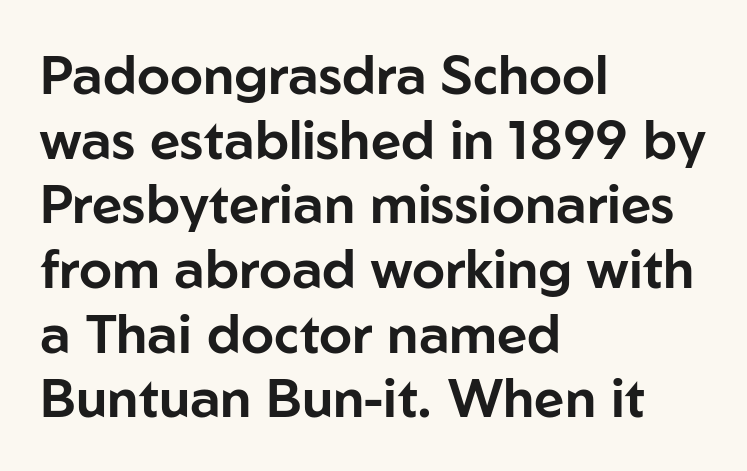
The image shows 53 px sans-serif type, upright; set left-aligned, line spacing 1.22x, normal letter spacing, not underlined; low stroke contrast and a medium x-height.
